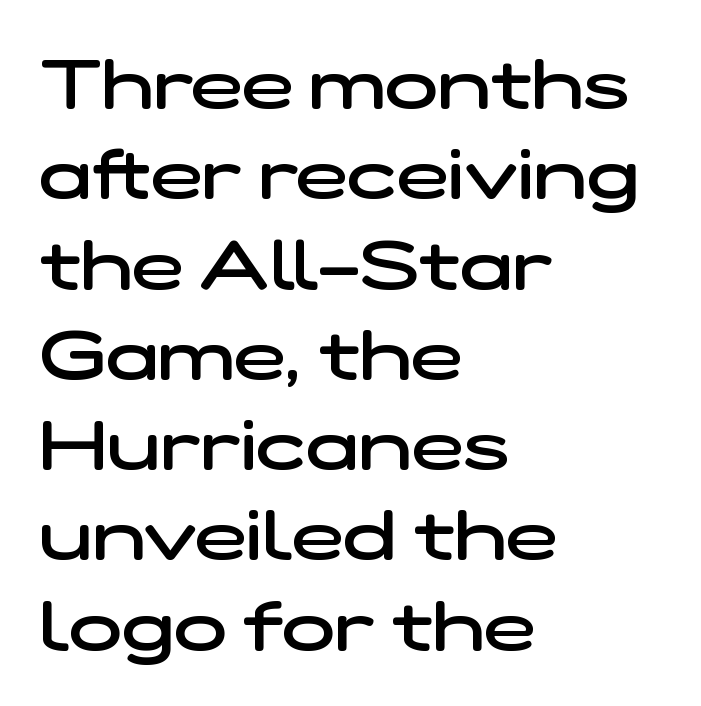
{"serif": "no", "bold": "semi", "weight": "semibold", "width": "wide", "stroke_contrast": "low", "x_height": "medium", "monospaced": "no", "underline": "no", "align": "left", "line_spacing": "normal", "line_spacing_ratio": 1.29, "letter_spacing": "normal", "letter_spacing_em": 0.0, "glyph_px": 70}
